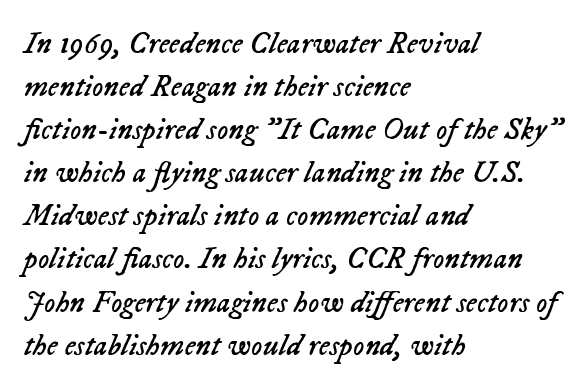
Q: Is the text bold? A: No.
Q: Is the text italic (slanted)? A: Yes, it leans right by about 23 degrees.
Q: Is the text underlined? A: No.
Q: How is the paragraph aligned? A: Left-aligned.
Q: Is the spacing between letters normal or unusually wide? A: Normal.
Q: Is the spacing between lines tight, normal or loose? A: Normal.
Q: Width (condensed, normal, or wide)? A: Normal.
Q: Stroke contrast? A: Low.
Q: x-height? A: Medium.
Q: Monospaced? A: No.
